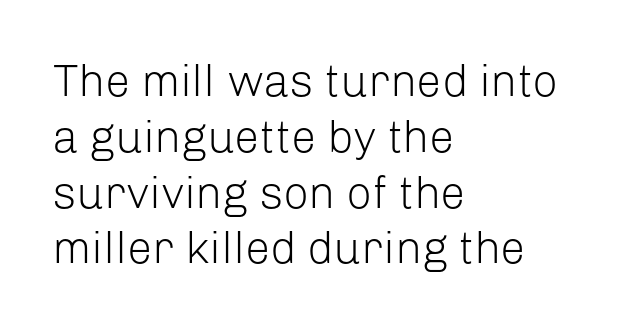
The image shows 45 px light sans-serif type, upright; set left-aligned, line spacing 1.24x, normal letter spacing, not underlined; low stroke contrast and a medium x-height.
